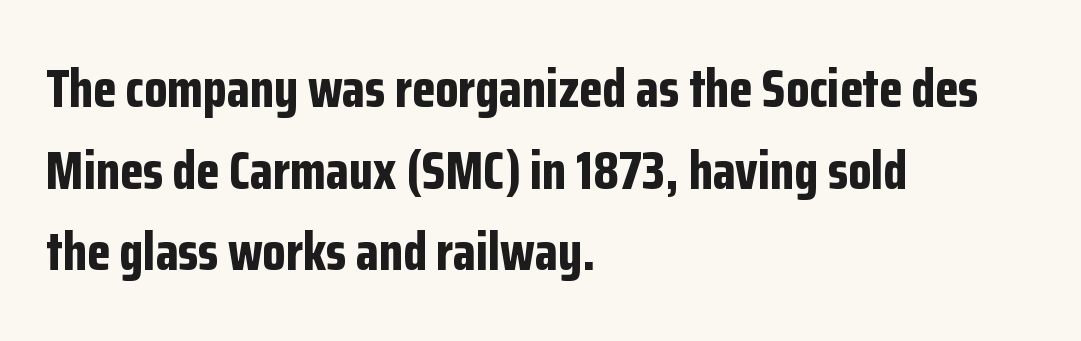
Q: Is the text bold? A: Yes.
Q: Is the text italic (slanted)? A: No, it is upright.
Q: Is the typeface a serif or a sans-serif typeface? A: Sans-serif.
Q: Is the text underlined? A: No.
Q: How is the paragraph aligned? A: Left-aligned.
Q: Is the spacing between letters normal or unusually wide? A: Normal.
Q: Is the spacing between lines tight, normal or loose? A: Normal.
Q: Width (condensed, normal, or wide)? A: Condensed.
Q: Stroke contrast? A: Low.
Q: x-height? A: Medium.
Q: Monospaced? A: No.
